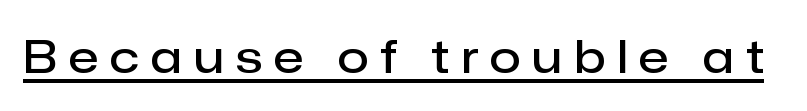
{"serif": "no", "italic": "no", "bold": "semi", "weight": "semibold", "width": "normal", "stroke_contrast": "low", "x_height": "medium", "monospaced": "no", "underline": "yes", "letter_spacing": "wide", "letter_spacing_em": 0.27, "glyph_px": 45}
